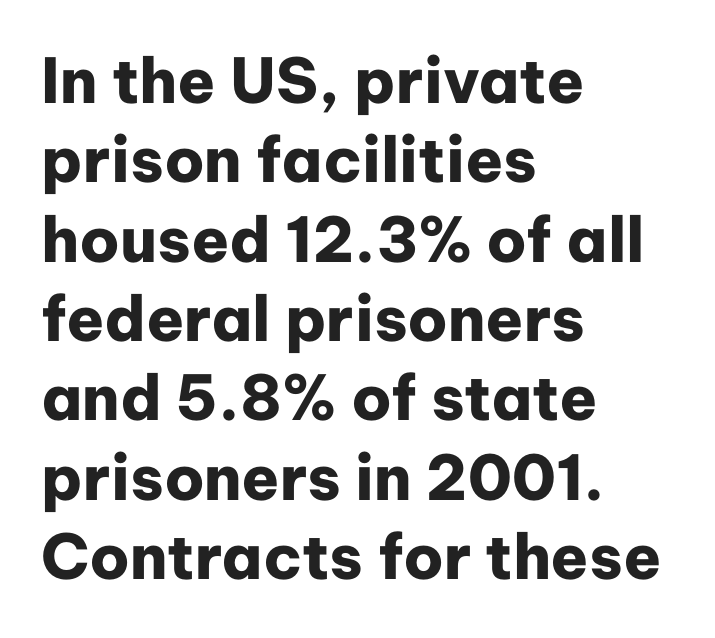
{"serif": "no", "italic": "no", "bold": "yes", "weight": "heavy", "width": "normal", "stroke_contrast": "low", "x_height": "medium", "monospaced": "no", "underline": "no", "align": "left", "line_spacing": "normal", "line_spacing_ratio": 1.28, "letter_spacing": "normal", "letter_spacing_em": 0.0, "glyph_px": 62}
